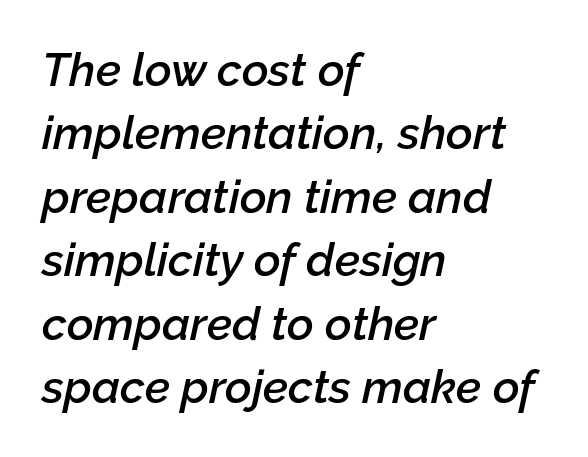
{"italic": "yes", "lean": "right", "slant_degrees": 12, "bold": "semi", "weight": "semibold", "width": "normal", "stroke_contrast": "low", "x_height": "medium", "monospaced": "no", "underline": "no", "align": "left", "line_spacing": "normal", "line_spacing_ratio": 1.38, "letter_spacing": "normal", "letter_spacing_em": 0.0, "glyph_px": 46}
